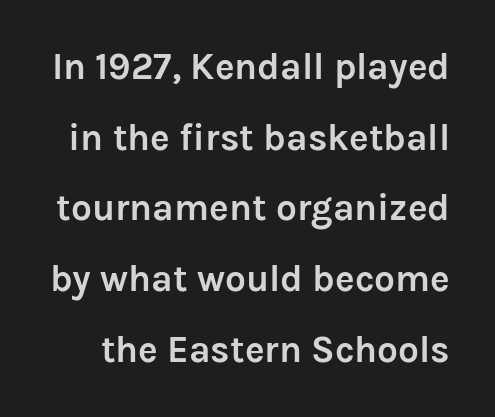
Descenders are the only things crossing below the line. Does the type have serifs? No, each stem ends abruptly. Compared with typical body copy, the letter spacing here is the same. You could not count columns in this text — the font is proportionally spaced.
